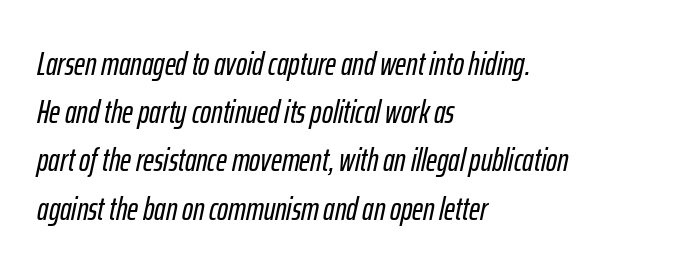
Q: Is the text italic (slanted)? A: Yes, it leans right by about 12 degrees.
Q: Is the text underlined? A: No.
Q: How is the paragraph aligned? A: Left-aligned.
Q: Is the spacing between letters normal or unusually wide? A: Normal.
Q: Is the spacing between lines tight, normal or loose? A: Normal.
Q: Width (condensed, normal, or wide)? A: Condensed.
Q: Stroke contrast? A: Low.
Q: x-height? A: Medium.
Q: Monospaced? A: No.
